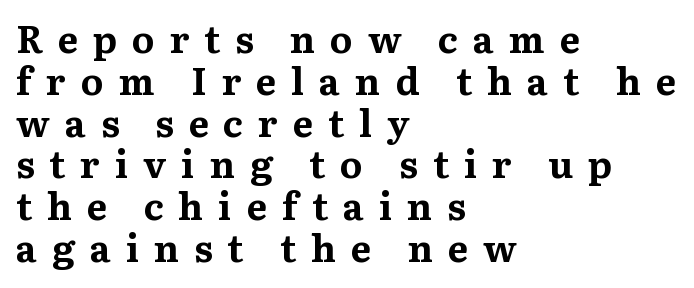
{"serif": "yes", "italic": "no", "bold": "yes", "weight": "bold", "width": "normal", "stroke_contrast": "medium", "x_height": "medium", "monospaced": "no", "underline": "no", "align": "left", "line_spacing": "tight", "line_spacing_ratio": 1.1, "letter_spacing": "wide", "letter_spacing_em": 0.39, "glyph_px": 38}
